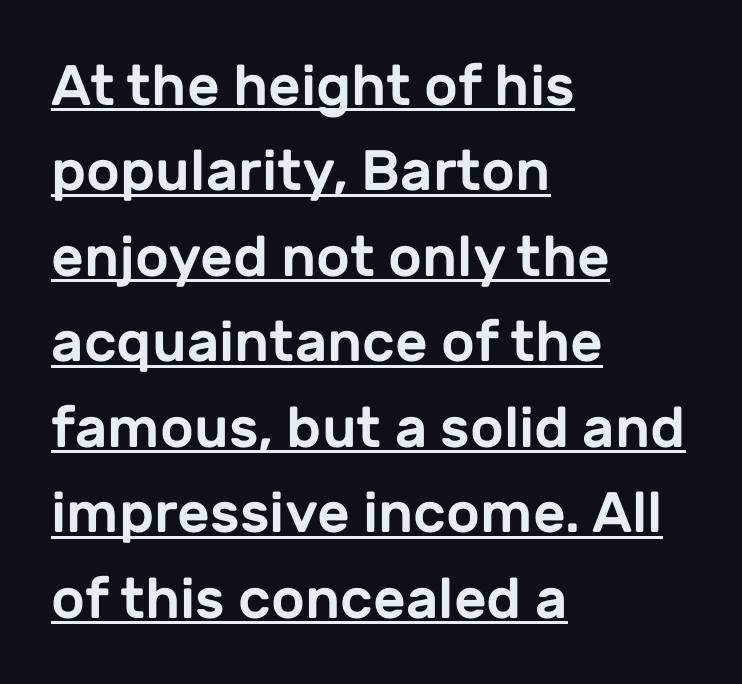
Q: Is the text italic (slanted)? A: No, it is upright.
Q: Is the typeface a serif or a sans-serif typeface? A: Sans-serif.
Q: Is the text underlined? A: Yes.
Q: How is the paragraph aligned? A: Left-aligned.
Q: Is the spacing between letters normal or unusually wide? A: Normal.
Q: Is the spacing between lines tight, normal or loose? A: Normal.
Q: Width (condensed, normal, or wide)? A: Normal.
Q: Stroke contrast? A: Low.
Q: x-height? A: Medium.
Q: Monospaced? A: No.
